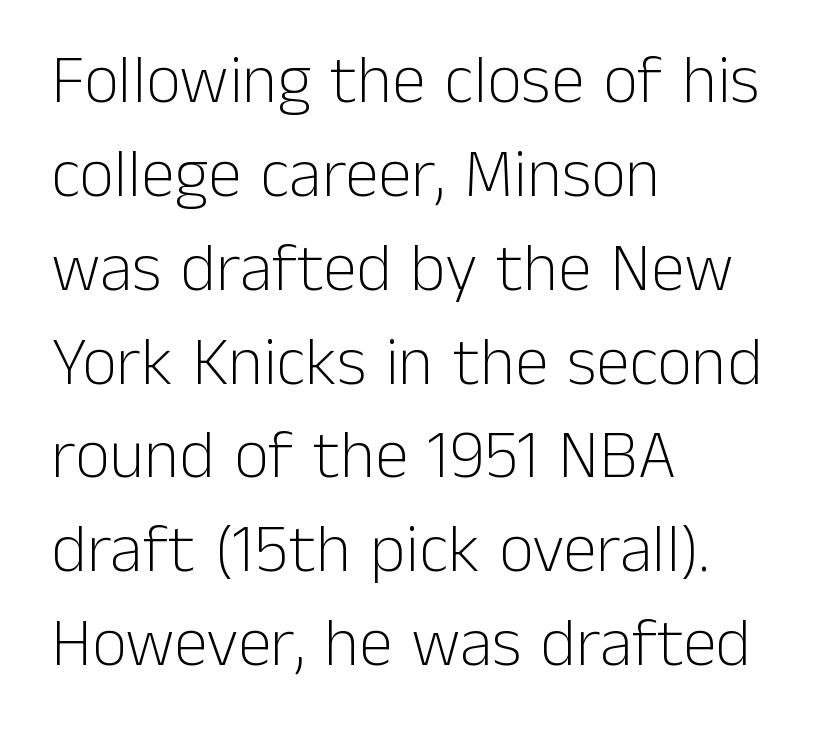
Q: Is the text bold? A: No.
Q: Is the text italic (slanted)? A: No, it is upright.
Q: Is the typeface a serif or a sans-serif typeface? A: Sans-serif.
Q: Is the text underlined? A: No.
Q: How is the paragraph aligned? A: Left-aligned.
Q: Is the spacing between letters normal or unusually wide? A: Normal.
Q: Is the spacing between lines tight, normal or loose? A: Normal.
Q: Width (condensed, normal, or wide)? A: Normal.
Q: Stroke contrast? A: Low.
Q: x-height? A: Medium.
Q: Monospaced? A: No.
